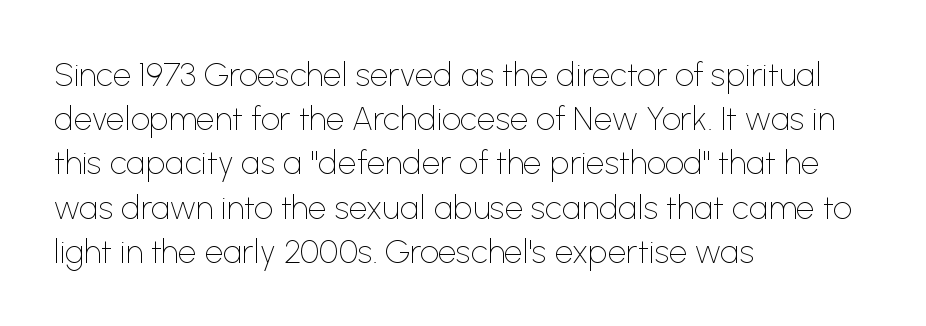
{"serif": "no", "italic": "no", "bold": "no", "weight": "thin", "width": "normal", "stroke_contrast": "low", "x_height": "medium", "monospaced": "no", "underline": "no", "align": "left", "line_spacing": "normal", "line_spacing_ratio": 1.34, "letter_spacing": "normal", "letter_spacing_em": 0.0, "glyph_px": 33}
